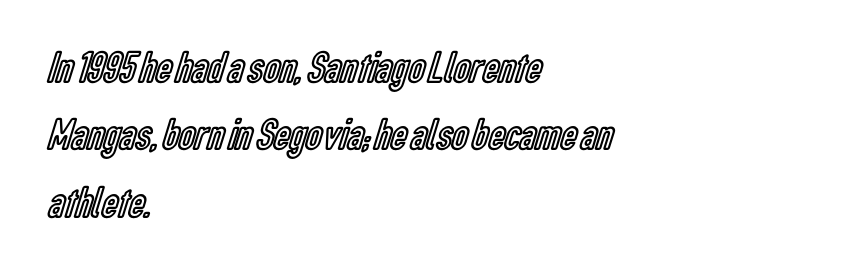
The image shows 45 px condensed type; set left-aligned, normal line spacing (1.5x), normal letter spacing, not underlined; a medium x-height.
